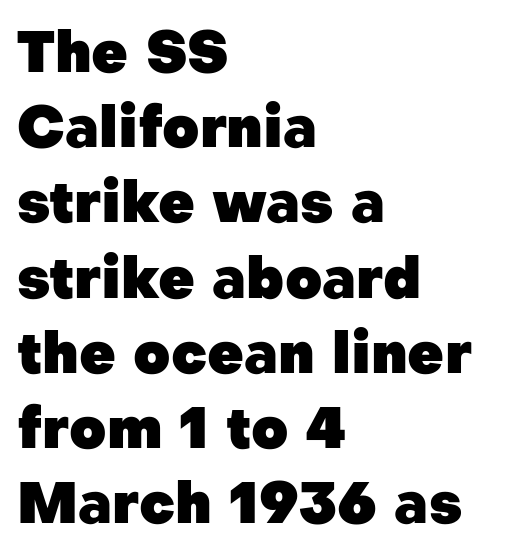
Type without underlining. The letters are bold, with thick, heavy strokes. The lines are quadded left. The rendering keeps characters at their native spacing.
